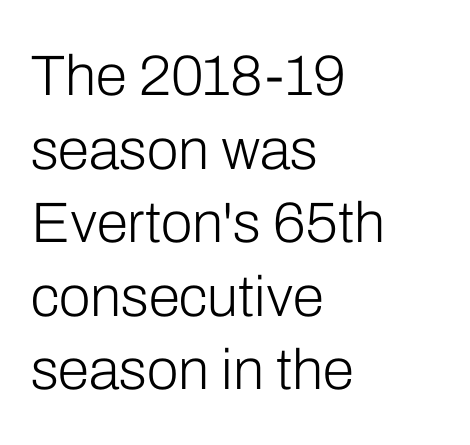
Q: Is the text bold? A: No.
Q: Is the text italic (slanted)? A: No, it is upright.
Q: Is the typeface a serif or a sans-serif typeface? A: Sans-serif.
Q: Is the text underlined? A: No.
Q: How is the paragraph aligned? A: Left-aligned.
Q: Is the spacing between letters normal or unusually wide? A: Normal.
Q: Is the spacing between lines tight, normal or loose? A: Normal.
Q: Width (condensed, normal, or wide)? A: Normal.
Q: Stroke contrast? A: Low.
Q: x-height? A: Medium.
Q: Monospaced? A: No.
